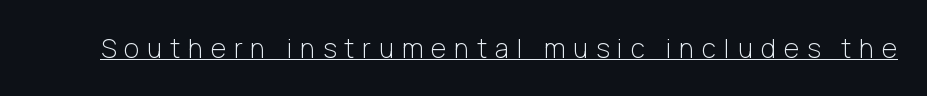
{"italic": "no", "bold": "no", "underline": "yes", "letter_spacing": "wide", "letter_spacing_em": 0.31, "glyph_px": 26}
